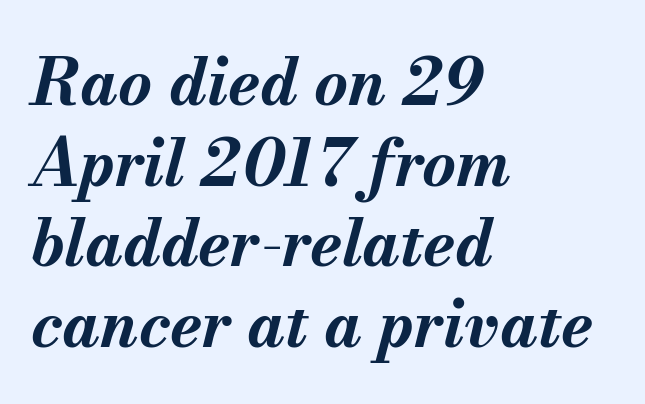
{"italic": "yes", "lean": "right", "slant_degrees": 13, "bold": "yes", "weight": "bold", "width": "normal", "stroke_contrast": "medium", "x_height": "small", "monospaced": "no", "underline": "no", "align": "left", "line_spacing_ratio": 1.24, "letter_spacing": "normal", "letter_spacing_em": 0.0, "glyph_px": 65}
